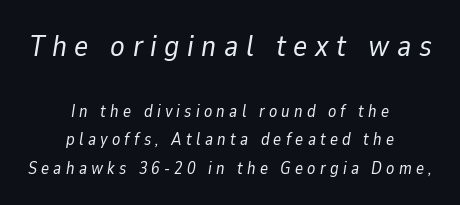
Q: Is the text bold? A: No.
Q: Is the text italic (slanted)? A: Yes, it leans right by about 9 degrees.
Q: Is the text underlined? A: No.
Q: How is the paragraph aligned? A: Centered.
Q: Is the spacing between letters normal or unusually wide? A: Unusually wide.
Q: Is the spacing between lines tight, normal or loose? A: Normal.
Q: Which block of text is set in a larger size, the first (top) or the second (bottom)? A: The first (top) one.
Q: Width (condensed, normal, or wide)? A: Normal.
Q: Stroke contrast? A: Low.
Q: x-height? A: Medium.
Q: Monospaced? A: No.
